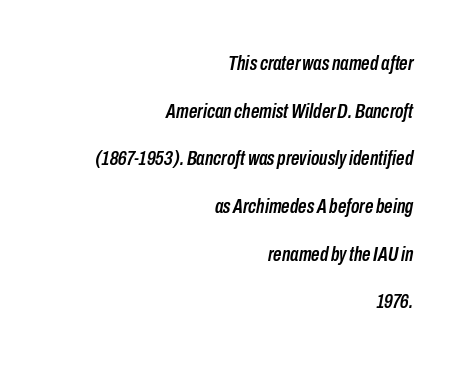
{"italic": "yes", "lean": "right", "slant_degrees": 10, "underline": "no", "align": "right", "line_spacing": "loose", "line_spacing_ratio": 2.27, "letter_spacing": "normal", "letter_spacing_em": 0.0, "glyph_px": 21}
